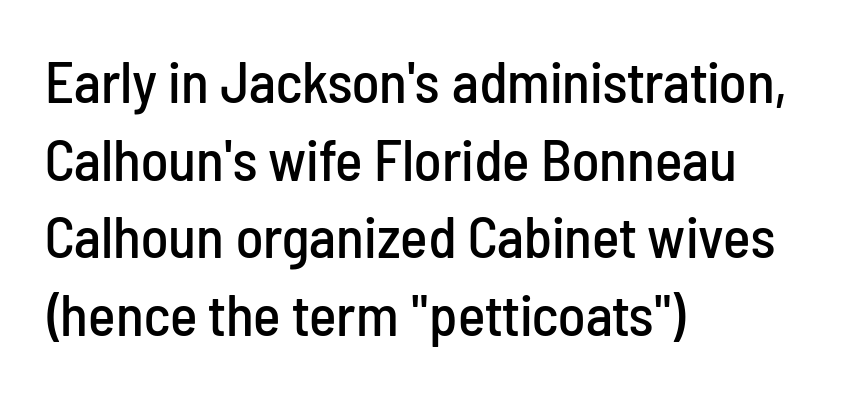
Is the block centered? No — it sits flush against the left margin. Italic: no, the glyphs are upright roman. Anything drawn beneath the words? Only blank space. One glance says typical: line gaps are just what's usual. Characters follow at the spacing the type designer built in. Letterform terminals end flat and unadorned throughout the passage.
